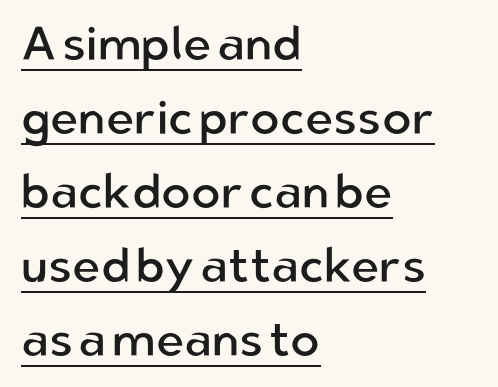
The image shows 48 px regular-weight sans-serif type, upright; set left-aligned, normal line spacing (1.54x), normal letter spacing, underlined; low stroke contrast and a medium x-height.
